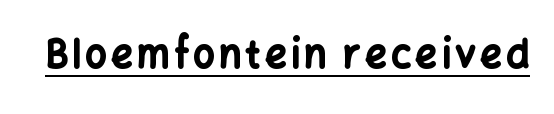
Q: Is the text bold? A: Yes.
Q: Is the text italic (slanted)? A: No, it is upright.
Q: Is the typeface a serif or a sans-serif typeface? A: Sans-serif.
Q: Is the text underlined? A: Yes.
Q: Width (condensed, normal, or wide)? A: Normal.
Q: Stroke contrast? A: Low.
Q: x-height? A: Medium.
Q: Monospaced? A: No.
